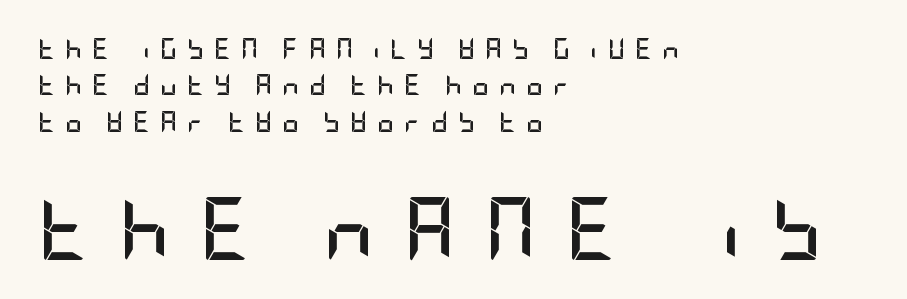
The image shows 63 px semibold, condensed sans-serif type, upright; set left-aligned, line spacing 1.73x, unusually wide letter spacing (+0.47 em), not underlined; the second (bottom) block is 3.0x larger; low stroke contrast and a large x-height.
